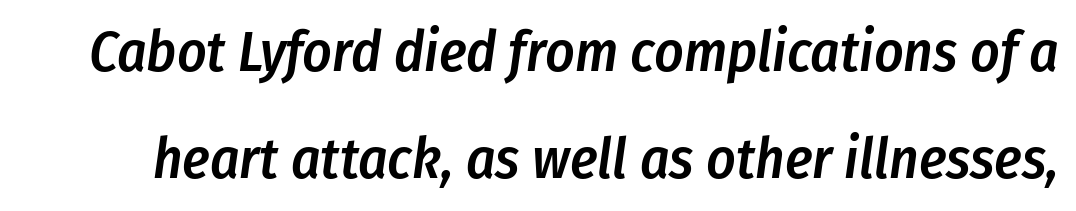
The lettering tilts uniformly, giving the passage an italic look. You could not count columns in this text — the font is proportionally spaced. Semibold letterforms, between regular and bold. Descenders hang freely into open space. The face used here is rendered with its standard letterfit.
